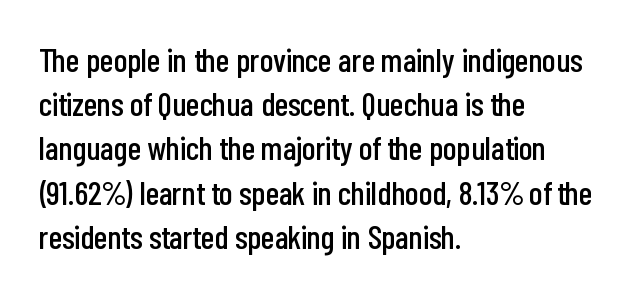
{"serif": "no", "italic": "no", "width": "condensed", "stroke_contrast": "low", "x_height": "medium", "monospaced": "no", "underline": "no", "align": "left", "line_spacing": "normal", "line_spacing_ratio": 1.34, "letter_spacing": "normal", "letter_spacing_em": 0.0, "glyph_px": 33}
